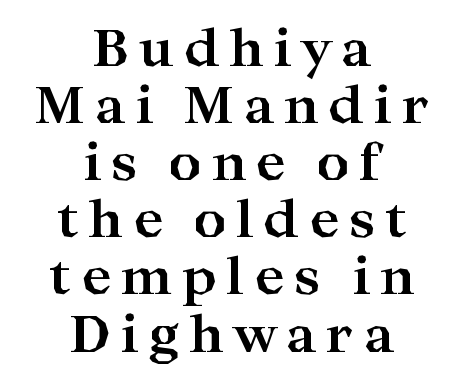
Q: Is the text bold? A: Yes.
Q: Is the text italic (slanted)? A: No, it is upright.
Q: Is the typeface a serif or a sans-serif typeface? A: Serif.
Q: Is the text underlined? A: No.
Q: How is the paragraph aligned? A: Centered.
Q: Is the spacing between lines tight, normal or loose? A: Tight.
Q: Width (condensed, normal, or wide)? A: Wide.
Q: Stroke contrast? A: High.
Q: x-height? A: Medium.
Q: Monospaced? A: No.
